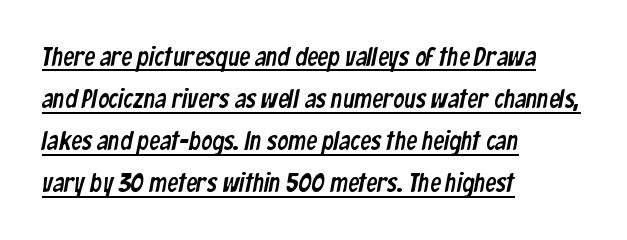
The image shows 27 px text type; set left-aligned, normal line spacing (1.56x), normal letter spacing, underlined.
